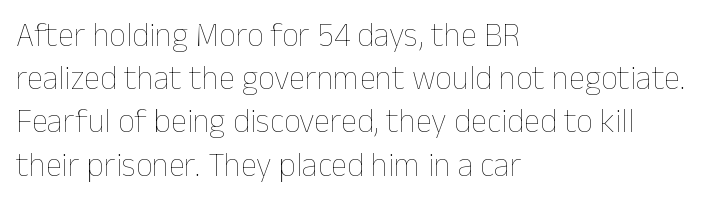
{"italic": "no", "bold": "no", "weight": "thin", "width": "normal", "stroke_contrast": "low", "x_height": "medium", "monospaced": "no", "underline": "no", "align": "left", "line_spacing": "normal", "line_spacing_ratio": 1.31, "letter_spacing": "normal", "letter_spacing_em": 0.0, "glyph_px": 33}
